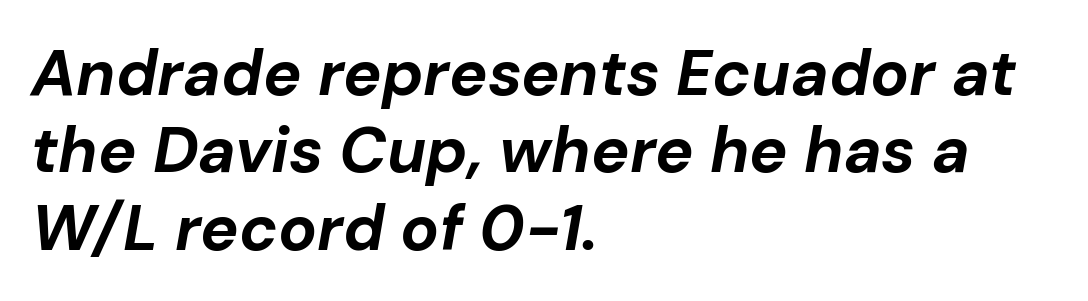
{"italic": "yes", "lean": "right", "slant_degrees": 10, "bold": "yes", "weight": "bold", "width": "normal", "stroke_contrast": "low", "x_height": "medium", "monospaced": "no", "underline": "no", "align": "left", "line_spacing_ratio": 1.21, "letter_spacing": "normal", "letter_spacing_em": 0.0, "glyph_px": 64}
